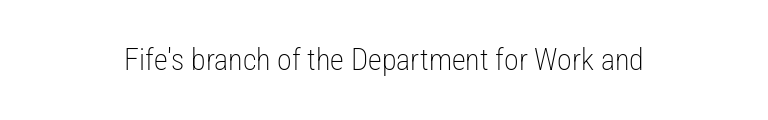
Q: Is the text bold? A: No.
Q: Is the text italic (slanted)? A: No, it is upright.
Q: Is the typeface a serif or a sans-serif typeface? A: Sans-serif.
Q: Is the text underlined? A: No.
Q: Is the spacing between letters normal or unusually wide? A: Normal.
Q: Width (condensed, normal, or wide)? A: Condensed.
Q: Stroke contrast? A: Low.
Q: x-height? A: Medium.
Q: Monospaced? A: No.
